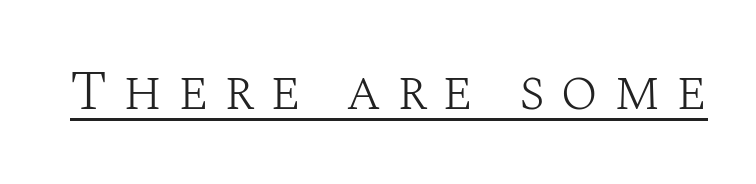
The image shows 56 px light serif type, upright; set unusually wide letter spacing (+0.28 em), underlined; medium stroke contrast and a large x-height.
